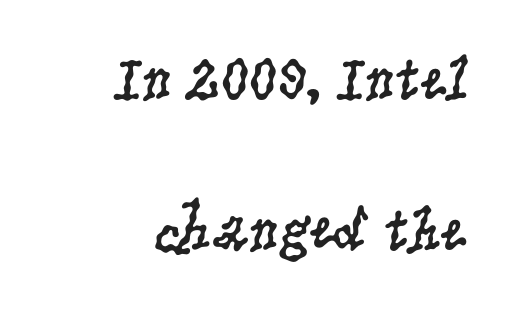
{"serif": "yes", "bold": "no", "weight": "regular", "width": "condensed", "stroke_contrast": "low", "x_height": "large", "monospaced": "no", "underline": "no", "line_spacing": "loose", "line_spacing_ratio": 2.47, "letter_spacing": "normal", "letter_spacing_em": 0.0, "glyph_px": 61}
